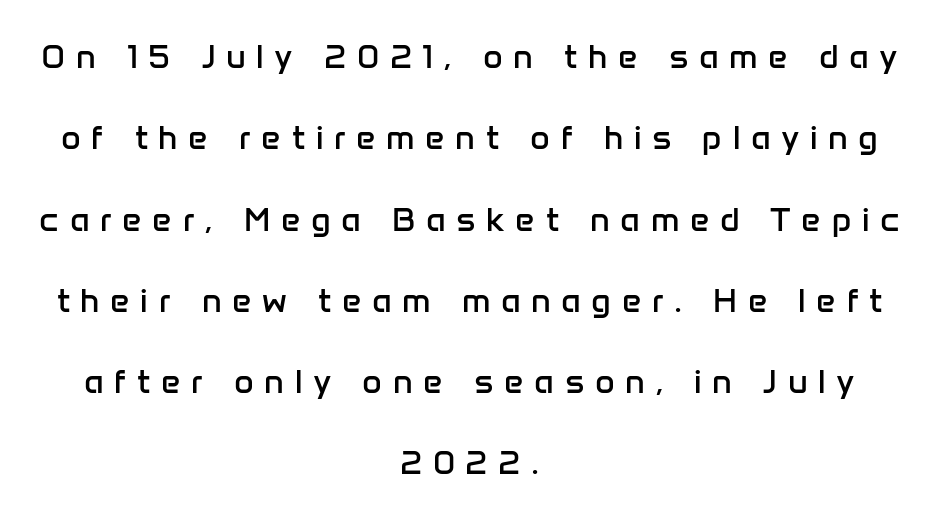
The image shows 34 px regular-weight sans-serif type, upright; set centered, loose line spacing (2.39x), unusually wide letter spacing (+0.31 em), not underlined; low stroke contrast and a medium x-height.
